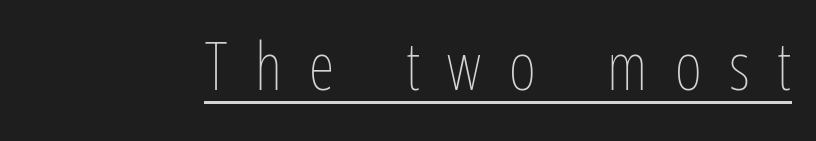
Note the varied advance widths — an 'i' is clearly narrower than an 'm'. The rendering uses the underline text-decoration. This sample uses expanded letter spacing, leaving extra air between glyphs. Weight class: somewhere from thin through regular. A typesetter would mark this as roman, not italic.
